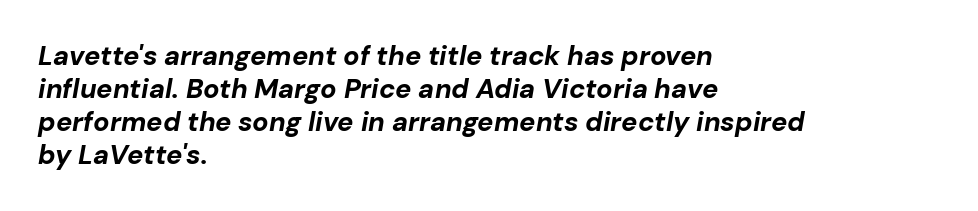
Is the type bold? Yes — the strokes are clearly thick and heavy. Unmarked baselines from the first word to the last. The whole block is typeset with a tilt. Nothing unusual about the tracking: characters are spaced as the font intends. The compositor pushed each line to the left boundary.
